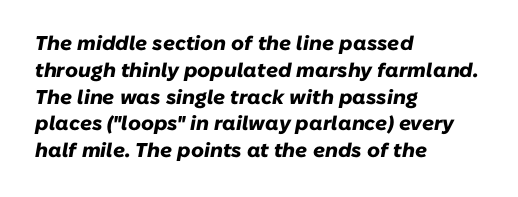
Q: Is the text bold? A: Yes.
Q: Is the text italic (slanted)? A: Yes, it leans right by about 10 degrees.
Q: Is the text underlined? A: No.
Q: How is the paragraph aligned? A: Left-aligned.
Q: Is the spacing between letters normal or unusually wide? A: Normal.
Q: Is the spacing between lines tight, normal or loose? A: Normal.
